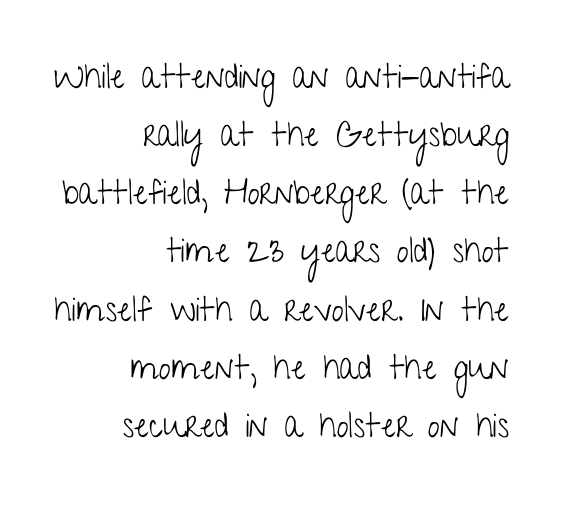
{"serif": "no", "italic": "no", "bold": "no", "weight": "light", "width": "condensed", "stroke_contrast": "low", "x_height": "medium", "monospaced": "no", "underline": "no", "align": "right", "line_spacing_ratio": 1.71, "letter_spacing": "normal", "letter_spacing_em": 0.0, "glyph_px": 34}
